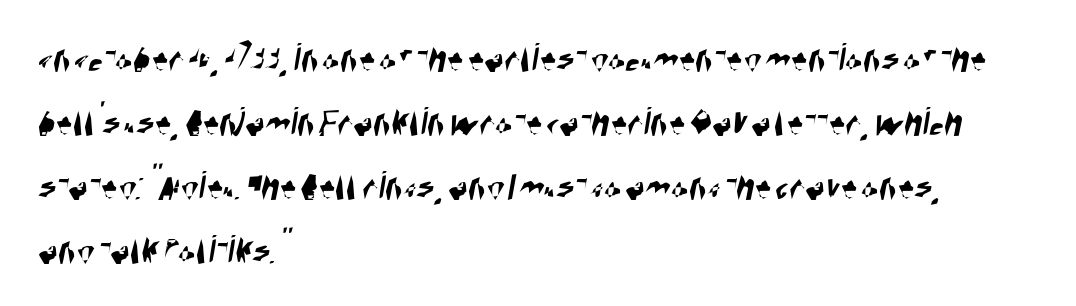
The image shows 41 px condensed sans-serif type; set left-aligned, normal line spacing (1.56x), normal letter spacing, not underlined; high stroke contrast and a large x-height.
